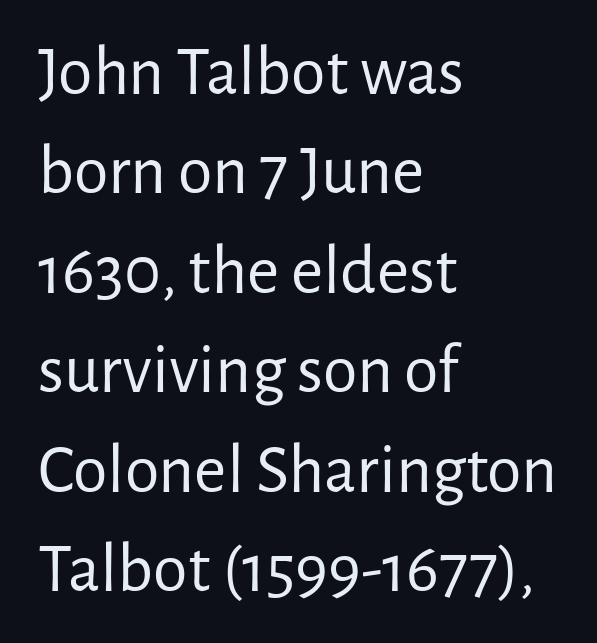
{"serif": "no", "italic": "no", "bold": "no", "weight": "regular", "width": "normal", "stroke_contrast": "low", "x_height": "medium", "monospaced": "no", "underline": "no", "align": "left", "line_spacing": "normal", "line_spacing_ratio": 1.42, "letter_spacing": "normal", "letter_spacing_em": 0.0, "glyph_px": 70}
